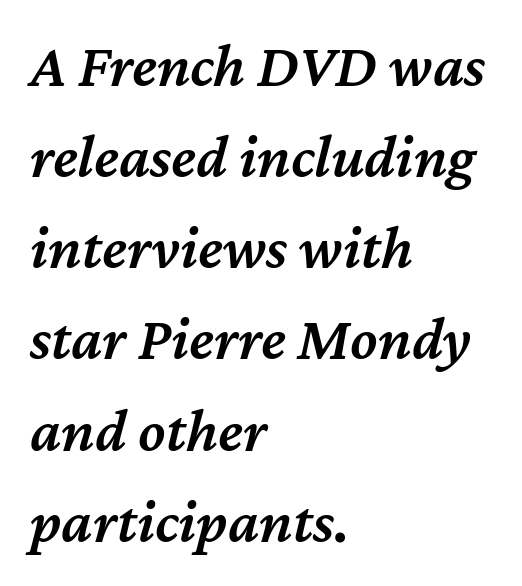
The image shows 62 px semibold type, italic (leaning right); set left-aligned, normal line spacing (1.47x), normal letter spacing, not underlined; medium stroke contrast and a medium x-height.
